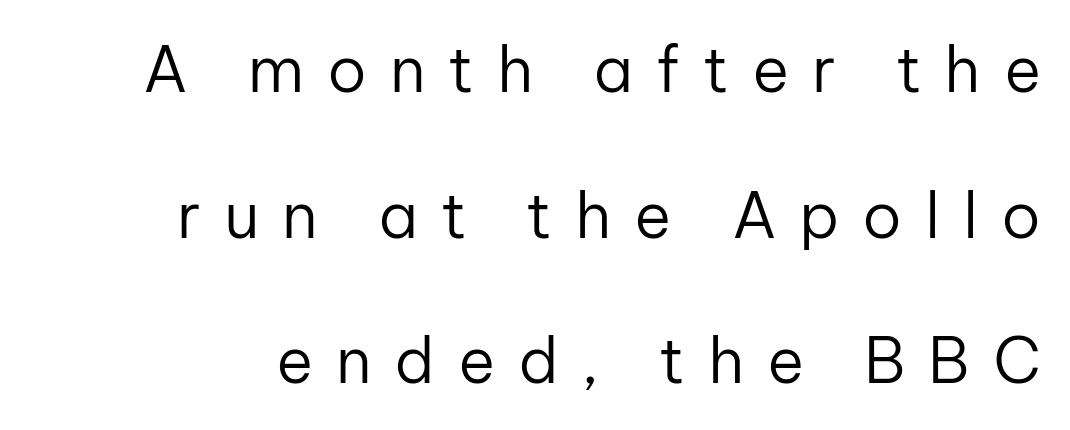
The image shows 63 px regular-weight sans-serif type, upright; set loose line spacing (2.31x), unusually wide letter spacing (+0.36 em), not underlined; low stroke contrast and a medium x-height.
